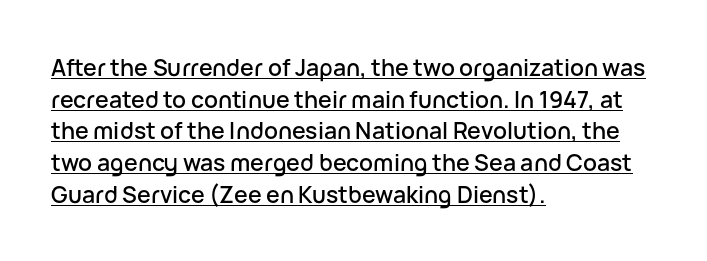
The image shows 23 px text type, upright; set left-aligned, normal line spacing (1.38x), normal letter spacing, underlined.
